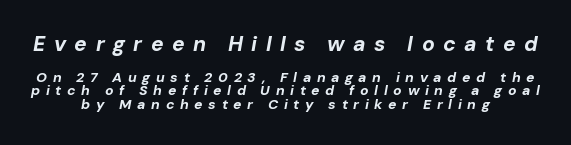
The image shows 21 px bold type, italic (leaning right); set centered, tight line spacing (0.99x), unusually wide letter spacing (+0.4 em), not underlined; the first (top) block is 1.5x larger.
